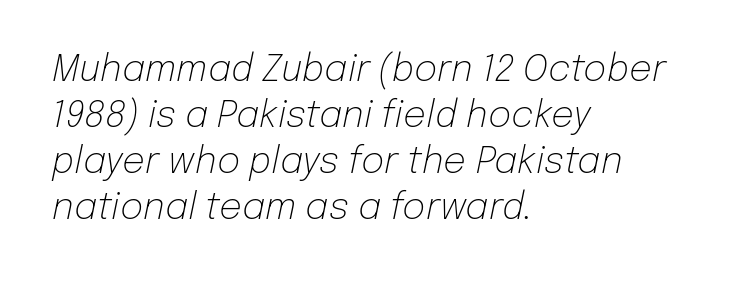
Q: Is the text bold? A: No.
Q: Is the text italic (slanted)? A: Yes, it leans right by about 12 degrees.
Q: Is the text underlined? A: No.
Q: How is the paragraph aligned? A: Left-aligned.
Q: Is the spacing between letters normal or unusually wide? A: Normal.
Q: Is the spacing between lines tight, normal or loose? A: Normal.
Q: Width (condensed, normal, or wide)? A: Normal.
Q: Stroke contrast? A: Low.
Q: x-height? A: Medium.
Q: Monospaced? A: No.
